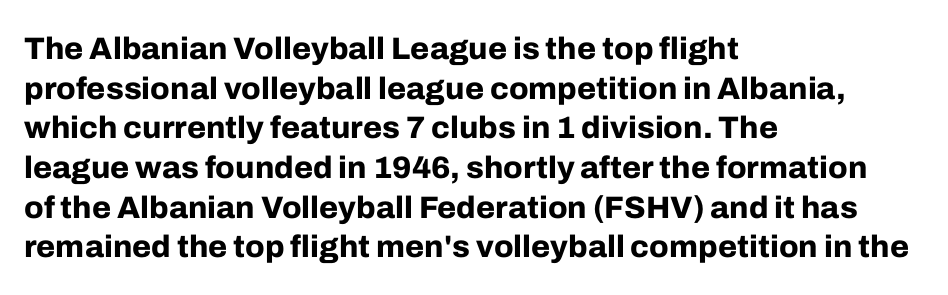
Q: Is the text bold? A: Yes.
Q: Is the text italic (slanted)? A: No, it is upright.
Q: Is the typeface a serif or a sans-serif typeface? A: Sans-serif.
Q: Is the text underlined? A: No.
Q: How is the paragraph aligned? A: Left-aligned.
Q: Is the spacing between letters normal or unusually wide? A: Normal.
Q: Is the spacing between lines tight, normal or loose? A: Normal.
Q: Width (condensed, normal, or wide)? A: Normal.
Q: Stroke contrast? A: Low.
Q: x-height? A: Medium.
Q: Monospaced? A: No.
